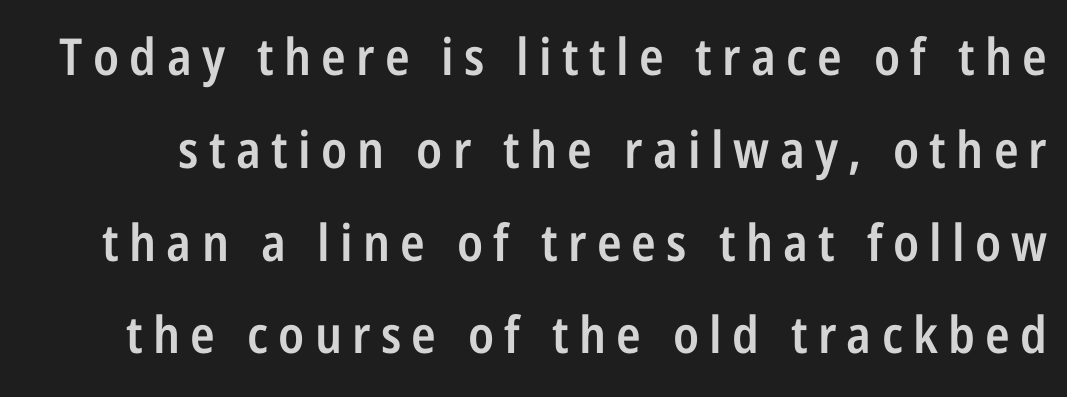
{"serif": "no", "italic": "no", "bold": "semi", "weight": "semibold", "width": "condensed", "stroke_contrast": "low", "x_height": "medium", "monospaced": "no", "underline": "no", "line_spacing_ratio": 1.82, "letter_spacing": "wide", "letter_spacing_em": 0.2, "glyph_px": 51}
